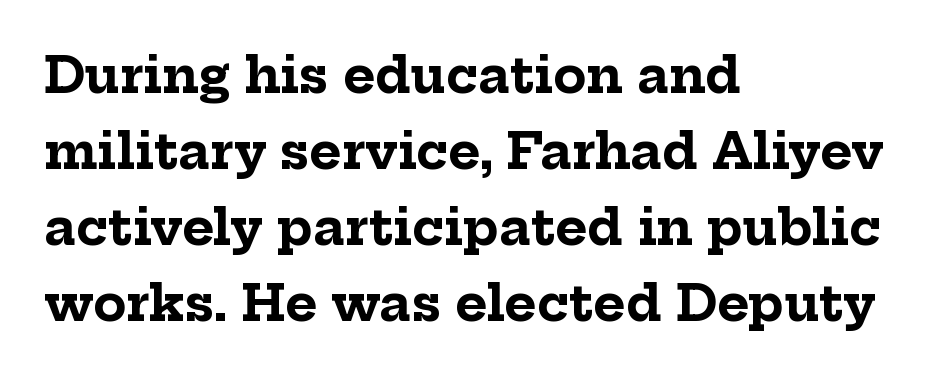
{"serif": "yes", "italic": "no", "bold": "yes", "weight": "bold", "width": "normal", "stroke_contrast": "low", "x_height": "medium", "monospaced": "no", "underline": "no", "align": "left", "line_spacing": "normal", "line_spacing_ratio": 1.55, "letter_spacing": "normal", "letter_spacing_em": 0.0, "glyph_px": 49}
